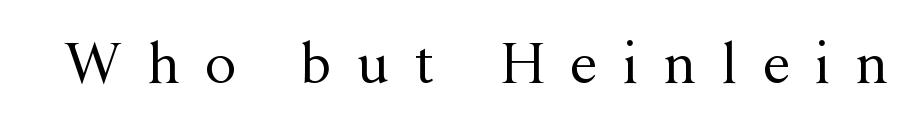
A typesetter would call this heavily tracked-out type. The face looks like a standard text weight, possibly lighter. The foot of each line stays bare and open. The rendering shows small feet on the letterforms — a serif design. A roman cut, with each character standing at attention.
